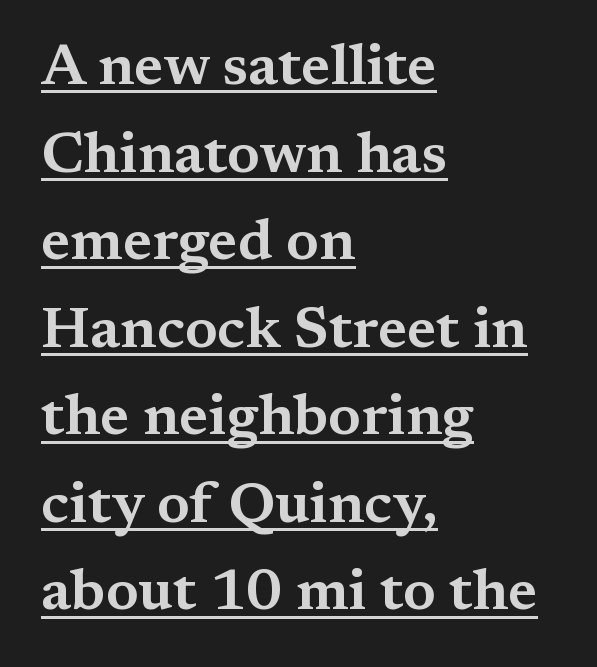
{"serif": "yes", "italic": "no", "width": "wide", "stroke_contrast": "medium", "x_height": "medium", "monospaced": "no", "underline": "yes", "align": "left", "line_spacing": "normal", "line_spacing_ratio": 1.51, "letter_spacing": "normal", "letter_spacing_em": 0.0, "glyph_px": 58}
